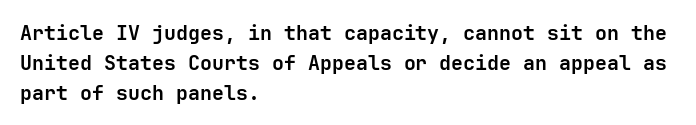
Alignment: flush left. Tall strokes in this sample are plumb rather than angled. Successive baselines arrive at the customary interval. The rendering uses a bold face; every stroke is thick and dark. The specimen omits any rule beneath the text block's lines. Short note: letters normally spaced.
